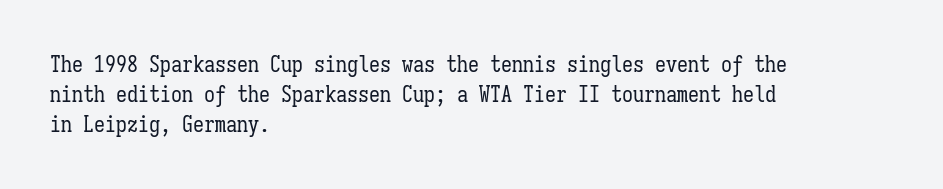
Reading down the column, the eye jumps a familiar distance to each next line. Left-aligned paragraph, ragged on the right. Check under the words: just untouched page. Nope, not italic — everything's standing straight.
